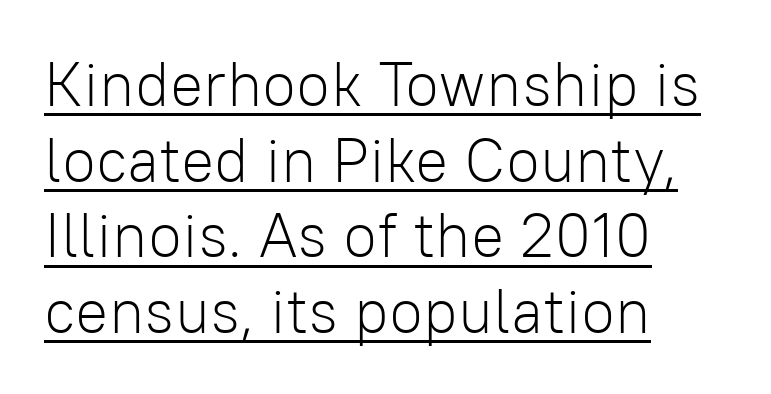
Underline: present. A typesetter would call this proportional, since set widths differ per character. The face looks like a standard text weight, possibly lighter. Every row of glyphs begins at an identical x-position on the left. Look at the tracking — it's just the regular setting, nothing added.
